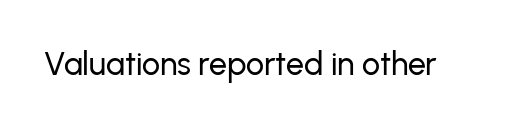
Q: Is the text italic (slanted)? A: No, it is upright.
Q: Is the typeface a serif or a sans-serif typeface? A: Sans-serif.
Q: Is the text underlined? A: No.
Q: Is the spacing between letters normal or unusually wide? A: Normal.
Q: Width (condensed, normal, or wide)? A: Normal.
Q: Stroke contrast? A: Low.
Q: x-height? A: Medium.
Q: Monospaced? A: No.
